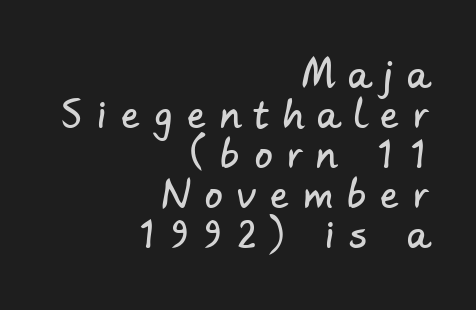
{"serif": "no", "width": "normal", "stroke_contrast": "low", "x_height": "small", "monospaced": "no", "underline": "no", "align": "right", "line_spacing": "tight", "line_spacing_ratio": 1.11, "letter_spacing": "wide", "letter_spacing_em": 0.4, "glyph_px": 36}
